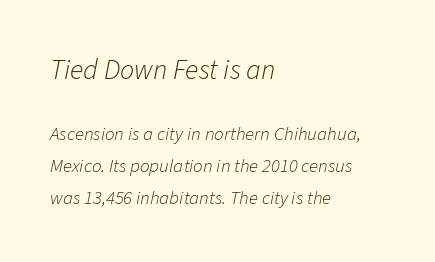
Q: Is the text bold? A: No.
Q: Is the text italic (slanted)? A: Yes, it leans right by about 11 degrees.
Q: Is the text underlined? A: No.
Q: How is the paragraph aligned? A: Left-aligned.
Q: Is the spacing between letters normal or unusually wide? A: Normal.
Q: Is the spacing between lines tight, normal or loose? A: Normal.
Q: Which block of text is set in a larger size, the first (top) or the second (bottom)? A: The first (top) one.
Q: Width (condensed, normal, or wide)? A: Normal.
Q: Stroke contrast? A: Low.
Q: x-height? A: Medium.
Q: Monospaced? A: No.
